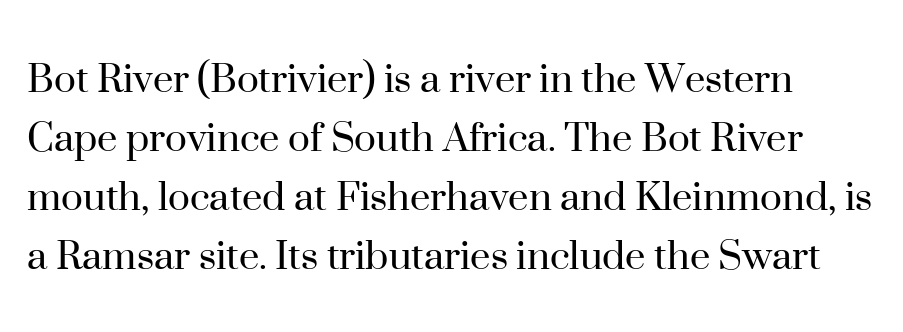
Underlining? Definitely not there. Caption: standard tracking, unaltered. The rendering shows small feet on the letterforms — a serif design. Is the type heavy? It reads as light-to-regular instead. Think of a printed novel: that variable character pitch is what you see here.
